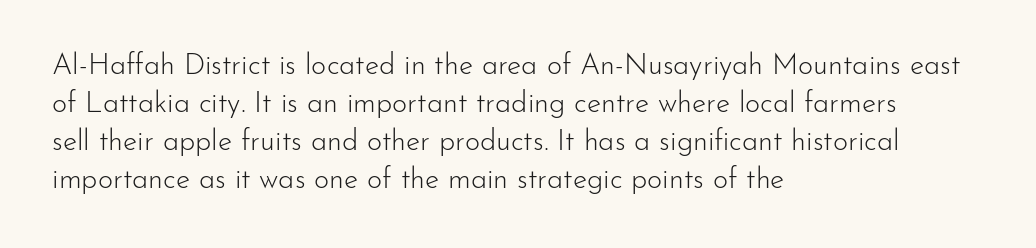
{"serif": "no", "italic": "no", "bold": "no", "weight": "light", "width": "normal", "stroke_contrast": "low", "x_height": "small", "monospaced": "no", "underline": "no", "align": "left", "line_spacing": "normal", "line_spacing_ratio": 1.31, "letter_spacing": "normal", "letter_spacing_em": 0.0, "glyph_px": 29}
